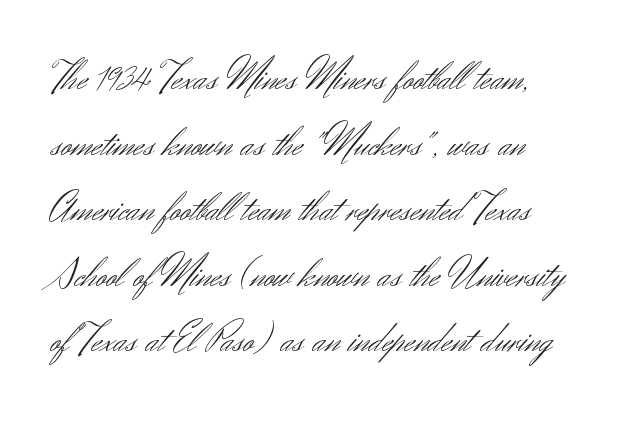
The image shows 42 px light sans-serif type; set left-aligned, normal line spacing (1.56x), normal letter spacing, not underlined; medium stroke contrast and a small x-height.
